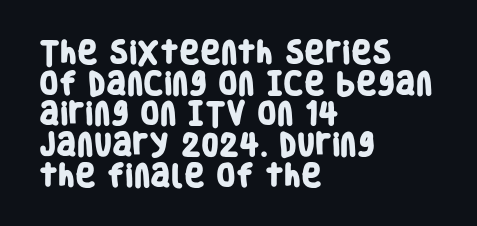
Standard letterfit; no display-style spreading of the glyphs. Only glyphs here, with clear space below each row. Is the block centered? No — it sits flush against the left margin. Typesetter's note: full bold, strokes at maximum text heaviness.
